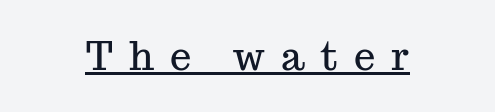
Q: Is the text italic (slanted)? A: No, it is upright.
Q: Is the typeface a serif or a sans-serif typeface? A: Serif.
Q: Is the text underlined? A: Yes.
Q: How is the paragraph aligned? A: Centered.
Q: Is the spacing between letters normal or unusually wide? A: Unusually wide.
Q: Width (condensed, normal, or wide)? A: Normal.
Q: Stroke contrast? A: Medium.
Q: x-height? A: Medium.
Q: Monospaced? A: No.
